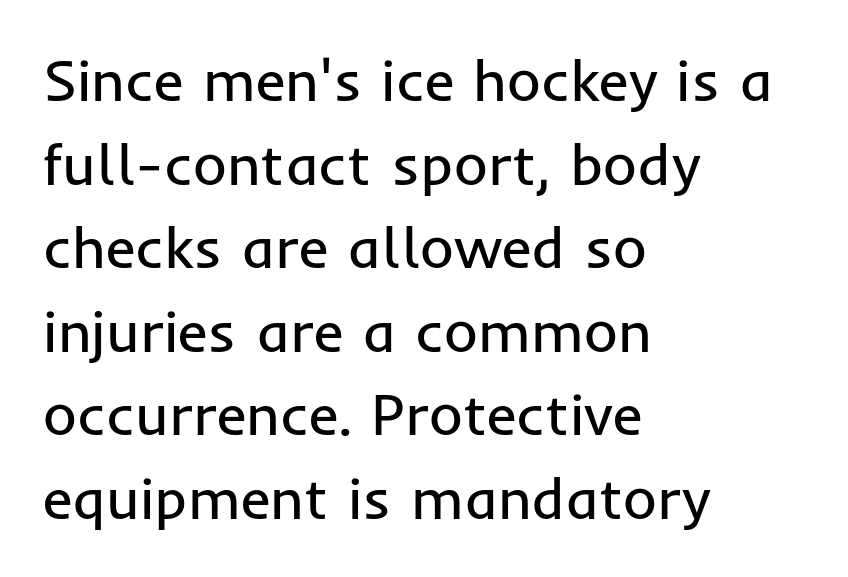
Evenly set lines give the paragraph a standard silhouette. A clean baseline with only descenders dipping below it. Character widths vary here, with narrow letters taking less room than wide ones. The font is comparable to plain body text, perhaps lighter. The rendering anchors every line to the left-hand side.
